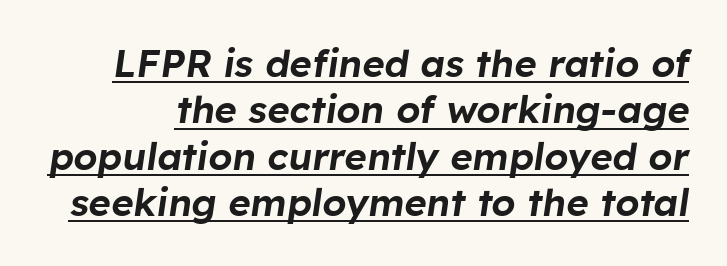
Q: Is the text italic (slanted)? A: Yes, it leans right by about 8 degrees.
Q: Is the text underlined? A: Yes.
Q: Is the spacing between letters normal or unusually wide? A: Normal.
Q: Width (condensed, normal, or wide)? A: Normal.
Q: Stroke contrast? A: Low.
Q: x-height? A: Medium.
Q: Monospaced? A: No.
